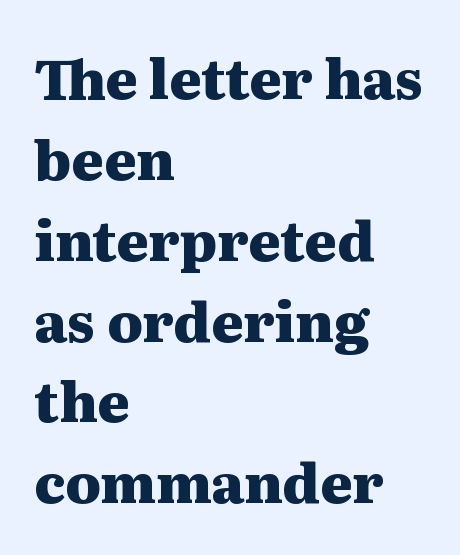
Q: Is the text bold? A: Yes.
Q: Is the text italic (slanted)? A: No, it is upright.
Q: Is the typeface a serif or a sans-serif typeface? A: Serif.
Q: Is the text underlined? A: No.
Q: How is the paragraph aligned? A: Left-aligned.
Q: Is the spacing between letters normal or unusually wide? A: Normal.
Q: Is the spacing between lines tight, normal or loose? A: Normal.
Q: Width (condensed, normal, or wide)? A: Wide.
Q: Stroke contrast? A: Medium.
Q: x-height? A: Medium.
Q: Monospaced? A: No.
